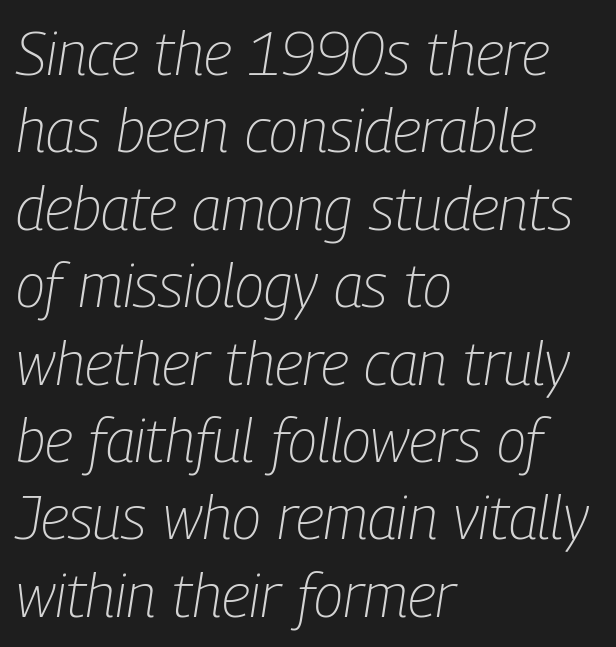
The image shows 60 px light, condensed type, italic (leaning right); set left-aligned, normal line spacing (1.29x), normal letter spacing, not underlined; low stroke contrast and a medium x-height.
